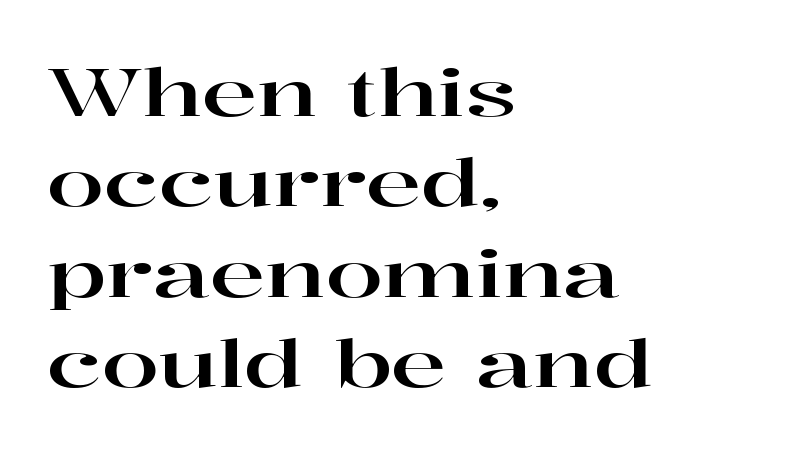
Q: Is the text italic (slanted)? A: No, it is upright.
Q: Is the typeface a serif or a sans-serif typeface? A: Serif.
Q: Is the text underlined? A: No.
Q: How is the paragraph aligned? A: Left-aligned.
Q: Is the spacing between letters normal or unusually wide? A: Normal.
Q: Is the spacing between lines tight, normal or loose? A: Normal.
Q: Width (condensed, normal, or wide)? A: Wide.
Q: Stroke contrast? A: High.
Q: x-height? A: Medium.
Q: Monospaced? A: No.
